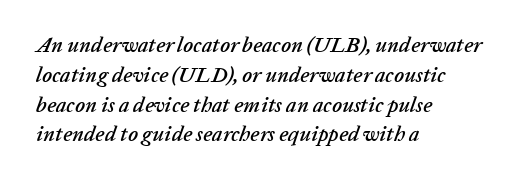
The image shows 21 px text type, italic (leaning right); set left-aligned, normal line spacing (1.42x), normal letter spacing, not underlined.
